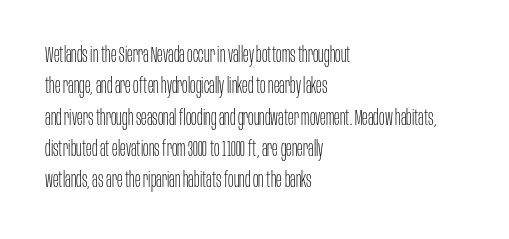
The image shows 21 px text type, upright; set left-aligned, normal line spacing (1.49x), normal letter spacing, not underlined.
